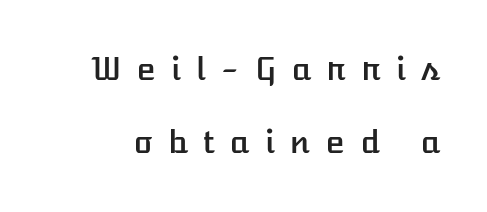
{"italic": "no", "width": "normal", "stroke_contrast": "low", "x_height": "medium", "monospaced": "no", "underline": "no", "line_spacing": "loose", "line_spacing_ratio": 2.29, "letter_spacing": "wide", "letter_spacing_em": 0.47, "glyph_px": 32}
